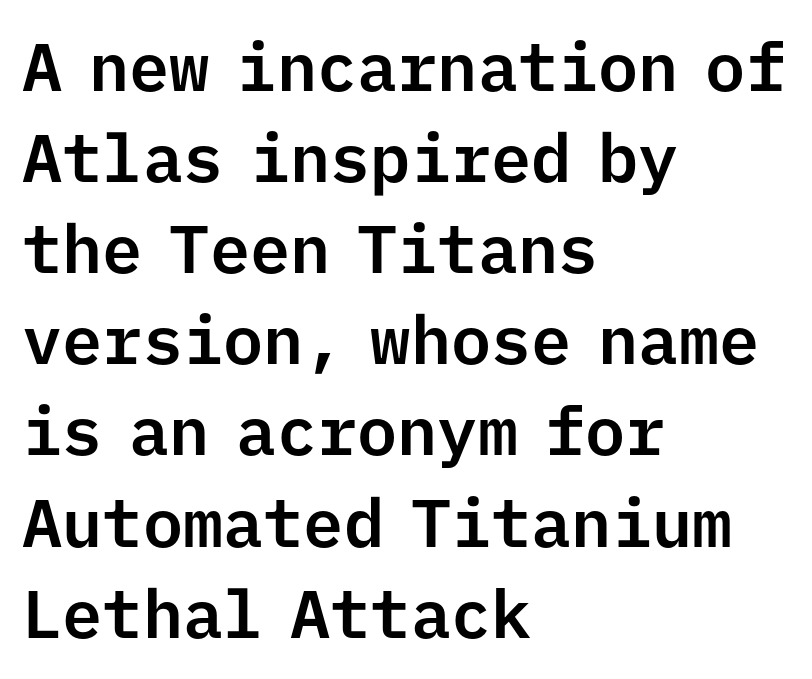
The image shows 67 px sans-serif type, upright, monospaced; set left-aligned, normal line spacing (1.36x), normal letter spacing, not underlined; low stroke contrast and a medium x-height.
